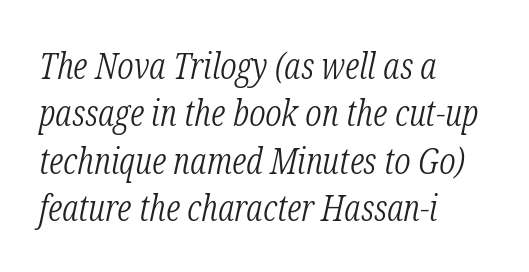
Successive baselines arrive at the customary interval. Characters are canted at an angle relative to the baseline's perpendicular. Notice how the passage keeps a crisp vertical edge on the left only. Is the type heavy? It reads as light-to-regular instead. Each letter keeps its own natural width here, so spacing adapts to shape. Unlike a clean sans, this face finishes its strokes with serifs.
